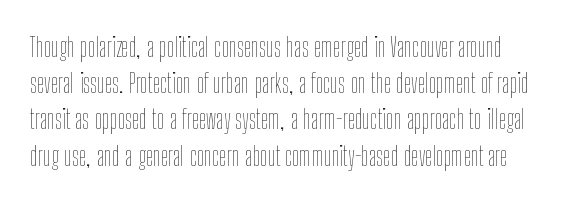
This sample uses an upright cut, with every glyph sitting square on the baseline. Compared with typical paragraphs, the rows here are spaced about the same. Nothing heavy about these letters — not bold at all. Honestly, there is no underline to notice here at all. This sample uses plain, unmodified letter spacing.
